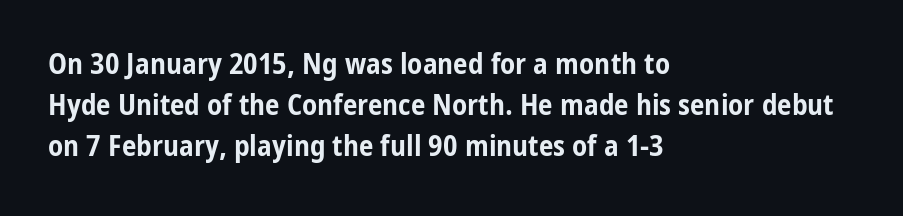
Q: Is the text bold? A: Yes.
Q: Is the text italic (slanted)? A: No, it is upright.
Q: Is the typeface a serif or a sans-serif typeface? A: Sans-serif.
Q: Is the text underlined? A: No.
Q: How is the paragraph aligned? A: Left-aligned.
Q: Is the spacing between letters normal or unusually wide? A: Normal.
Q: Is the spacing between lines tight, normal or loose? A: Normal.
Q: Width (condensed, normal, or wide)? A: Condensed.
Q: Stroke contrast? A: Low.
Q: x-height? A: Medium.
Q: Monospaced? A: No.
